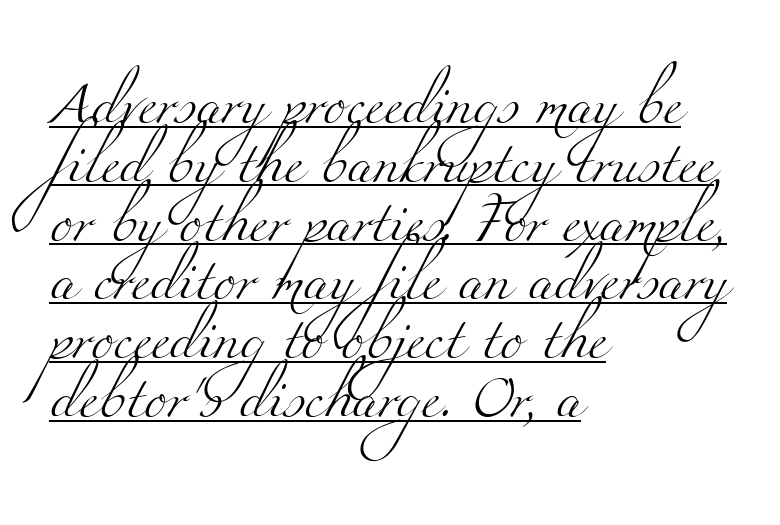
Letter spacing: default. The string is rendered with underlining switched on. Stems here are at most as thick as an everyday book face. Horizontal bands of white between lines are of average thickness. The paragraph has a hard left edge and a soft right edge.
